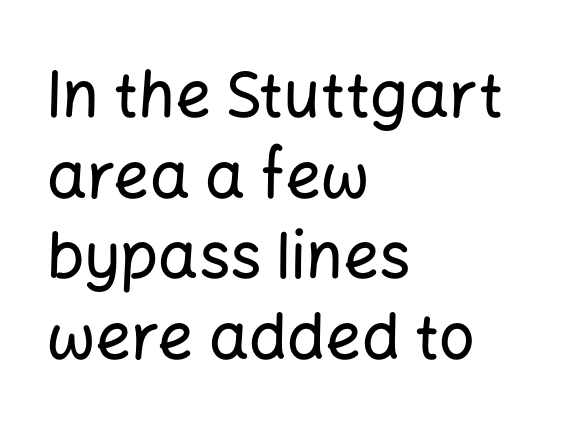
The image shows 63 px sans-serif type, upright; set left-aligned, normal line spacing (1.28x), normal letter spacing, not underlined; low stroke contrast and a medium x-height.
